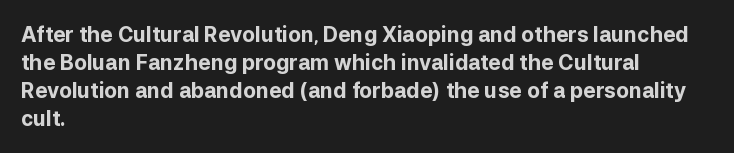
The image shows 21 px bold type, upright; set left-aligned, normal line spacing (1.33x), normal letter spacing, not underlined.
